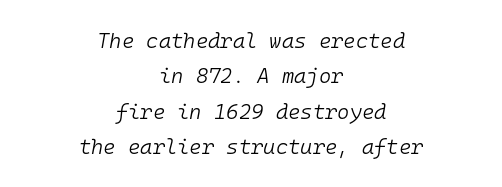
The space beneath each line is pristine and unruled. Both edges are ragged and mirror each other, which tells us the setting is centered. Students, observe: this is what conventionally led text looks like. No extra ink here — the face is not bold. Compared with ordinary roman type, these characters are visibly tilted. Default kerning and tracking; the words read as compact shapes.
